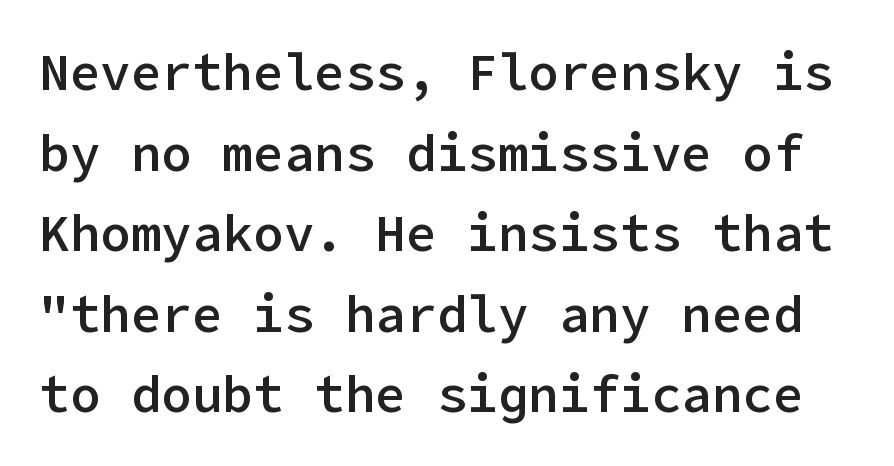
Q: Is the text bold? A: Semi-bold.
Q: Is the text italic (slanted)? A: No, it is upright.
Q: Is the typeface a serif or a sans-serif typeface? A: Sans-serif.
Q: Is the text underlined? A: No.
Q: Is the spacing between letters normal or unusually wide? A: Normal.
Q: Is the spacing between lines tight, normal or loose? A: Normal.
Q: Width (condensed, normal, or wide)? A: Normal.
Q: Stroke contrast? A: Low.
Q: x-height? A: Medium.
